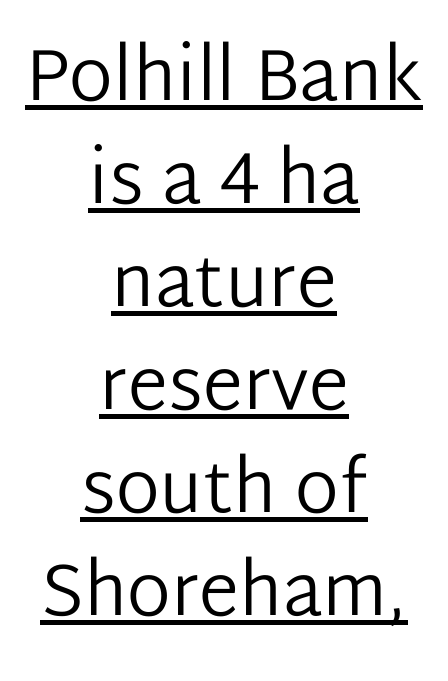
Q: Is the text bold? A: No.
Q: Is the text italic (slanted)? A: No, it is upright.
Q: Is the typeface a serif or a sans-serif typeface? A: Sans-serif.
Q: Is the text underlined? A: Yes.
Q: How is the paragraph aligned? A: Centered.
Q: Is the spacing between letters normal or unusually wide? A: Normal.
Q: Is the spacing between lines tight, normal or loose? A: Normal.
Q: Width (condensed, normal, or wide)? A: Normal.
Q: Stroke contrast? A: Low.
Q: x-height? A: Medium.
Q: Monospaced? A: No.
